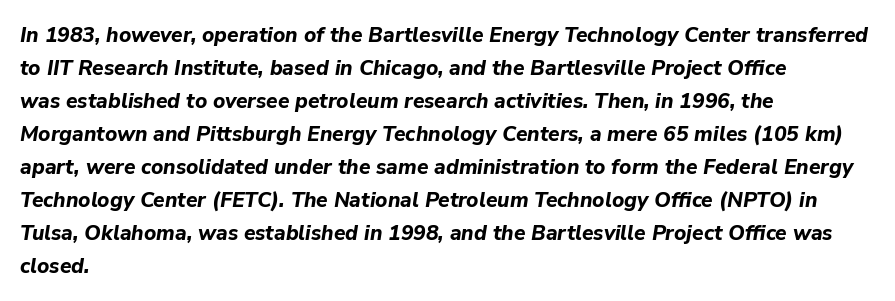
{"italic": "yes", "lean": "right", "slant_degrees": 9, "bold": "yes", "underline": "no", "align": "left", "line_spacing": "normal", "line_spacing_ratio": 1.57, "letter_spacing": "normal", "letter_spacing_em": 0.0, "glyph_px": 21}
